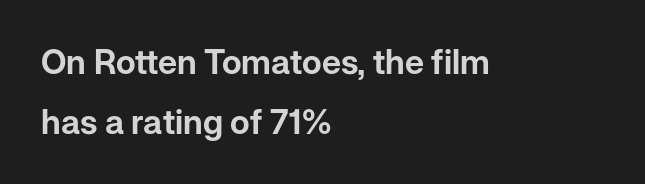
Q: Is the text italic (slanted)? A: No, it is upright.
Q: Is the typeface a serif or a sans-serif typeface? A: Sans-serif.
Q: Is the text underlined? A: No.
Q: How is the paragraph aligned? A: Left-aligned.
Q: Is the spacing between letters normal or unusually wide? A: Normal.
Q: Width (condensed, normal, or wide)? A: Normal.
Q: Stroke contrast? A: Low.
Q: x-height? A: Medium.
Q: Monospaced? A: No.
